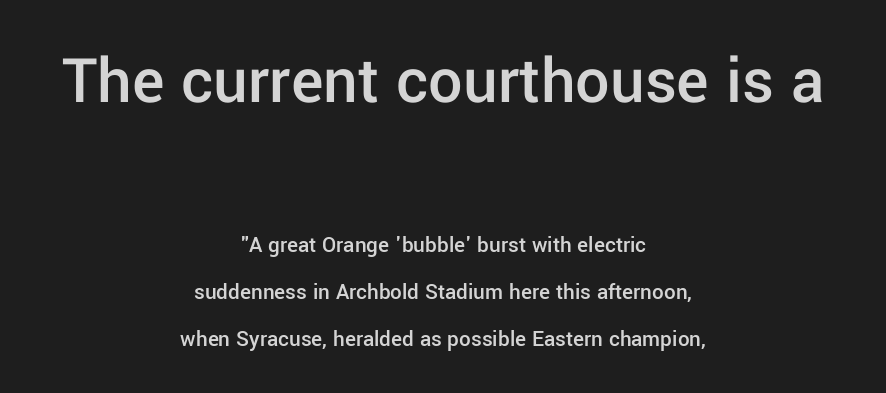
The image shows 68 px semibold sans-serif type, upright; set centered, loose line spacing (2.03x), normal letter spacing, not underlined; the first (top) block is 2.96x larger; low stroke contrast and a medium x-height.
